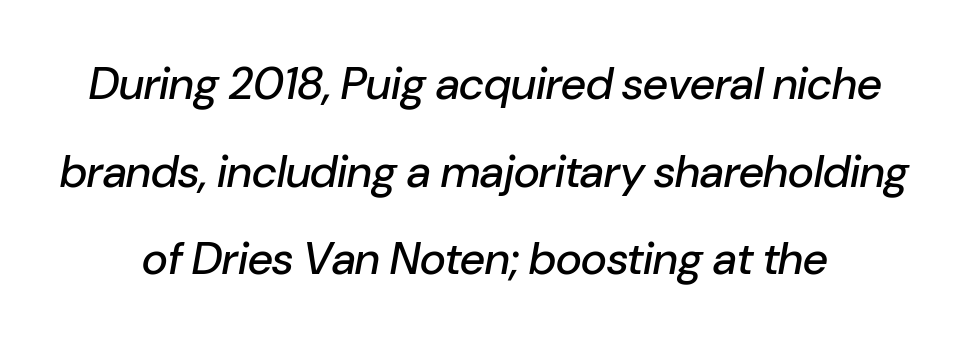
{"italic": "yes", "lean": "right", "slant_degrees": 10, "width": "normal", "stroke_contrast": "low", "x_height": "medium", "monospaced": "no", "underline": "no", "line_spacing": "loose", "line_spacing_ratio": 1.95, "letter_spacing": "normal", "letter_spacing_em": 0.0, "glyph_px": 45}
